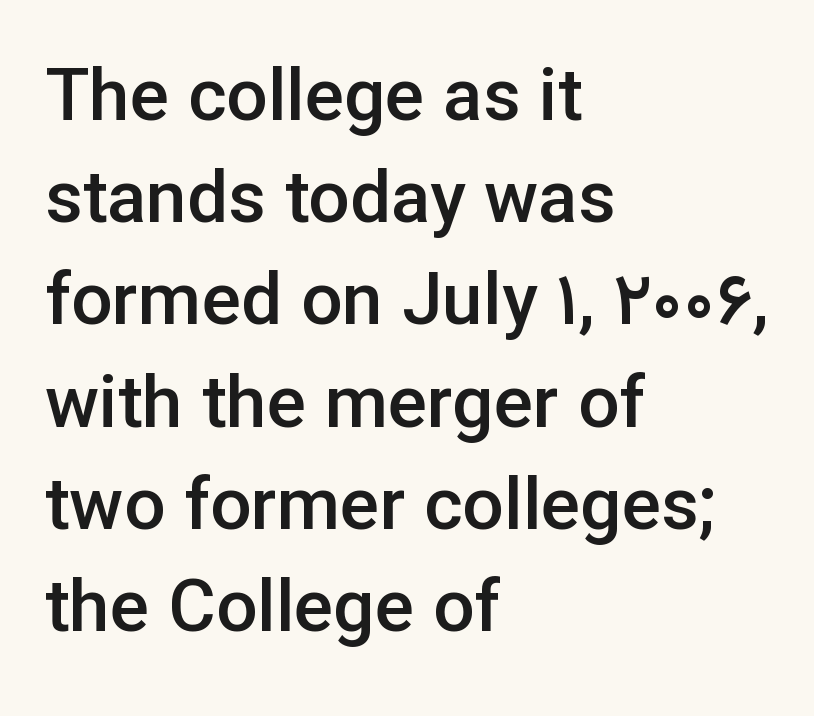
Q: Is the text bold? A: Semi-bold.
Q: Is the text italic (slanted)? A: No, it is upright.
Q: Is the typeface a serif or a sans-serif typeface? A: Sans-serif.
Q: Is the text underlined? A: No.
Q: How is the paragraph aligned? A: Left-aligned.
Q: Is the spacing between letters normal or unusually wide? A: Normal.
Q: Is the spacing between lines tight, normal or loose? A: Normal.
Q: Width (condensed, normal, or wide)? A: Normal.
Q: Stroke contrast? A: Low.
Q: x-height? A: Medium.
Q: Monospaced? A: No.
